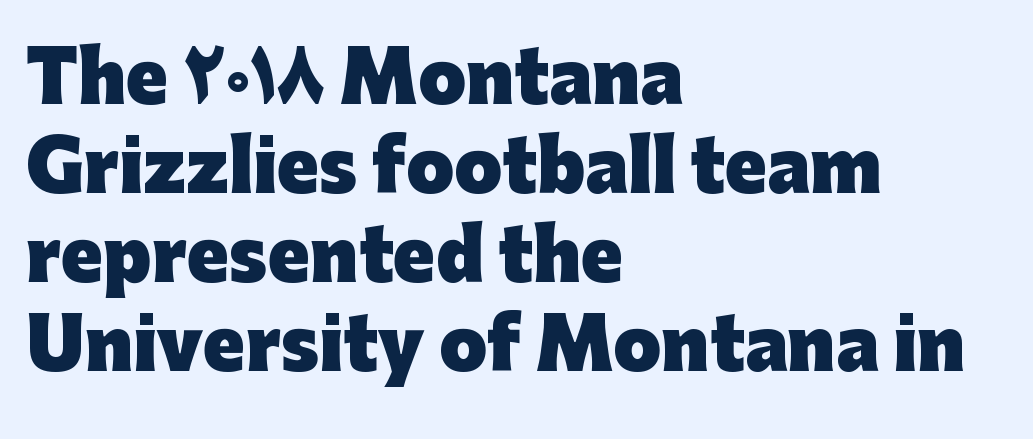
Q: Is the text bold? A: Yes.
Q: Is the text italic (slanted)? A: No, it is upright.
Q: Is the typeface a serif or a sans-serif typeface? A: Sans-serif.
Q: Is the text underlined? A: No.
Q: How is the paragraph aligned? A: Left-aligned.
Q: Is the spacing between letters normal or unusually wide? A: Normal.
Q: Is the spacing between lines tight, normal or loose? A: Normal.
Q: Width (condensed, normal, or wide)? A: Normal.
Q: Stroke contrast? A: Low.
Q: x-height? A: Medium.
Q: Monospaced? A: No.
